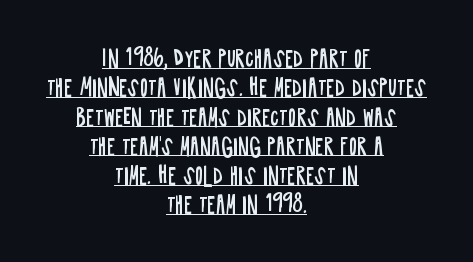
Q: Is the text bold? A: No.
Q: Is the text italic (slanted)? A: No, it is upright.
Q: Is the text underlined? A: Yes.
Q: How is the paragraph aligned? A: Centered.
Q: Is the spacing between letters normal or unusually wide? A: Normal.
Q: Is the spacing between lines tight, normal or loose? A: Normal.
